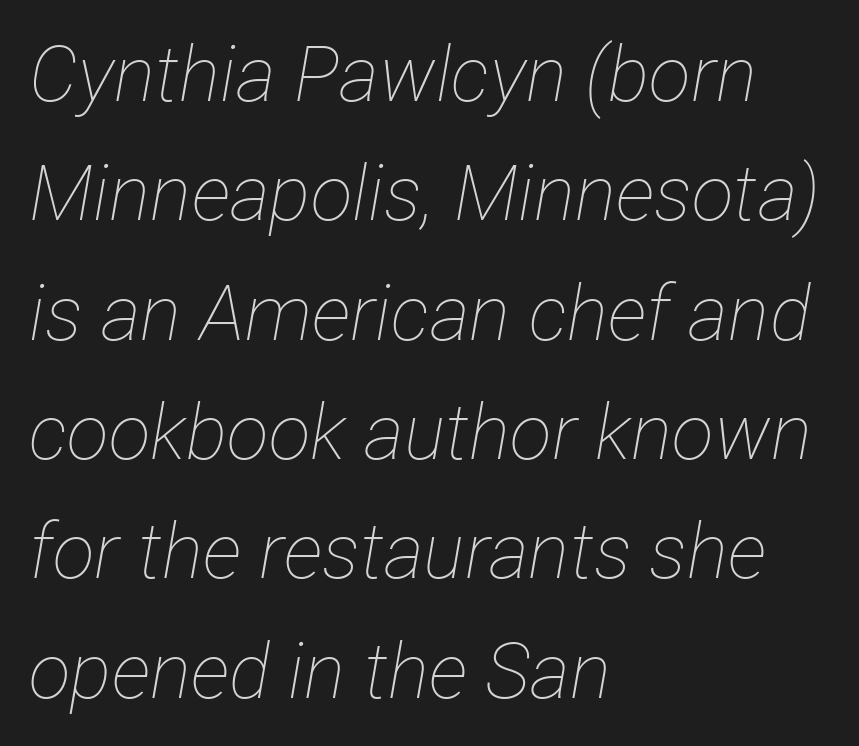
How would I describe the line gaps? Plain and ordinary. Spacing verdict: proportional, widths tailored to each character. The letters sit at their default tracking, neither squeezed nor spread. Characters are canted at an angle relative to the baseline's perpendicular. The font is comparable to plain body text, perhaps lighter. The specimen omits any rule beneath the text block's lines.
